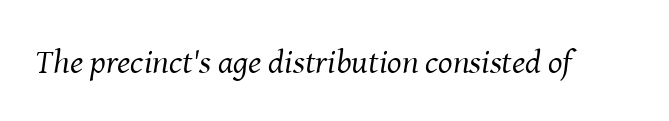
Q: Is the text bold? A: No.
Q: Is the text italic (slanted)? A: Yes, it leans right by about 8 degrees.
Q: Is the typeface a serif or a sans-serif typeface? A: Serif.
Q: Is the text underlined? A: No.
Q: Is the spacing between letters normal or unusually wide? A: Normal.
Q: Width (condensed, normal, or wide)? A: Normal.
Q: Stroke contrast? A: Medium.
Q: x-height? A: Medium.
Q: Monospaced? A: No.
